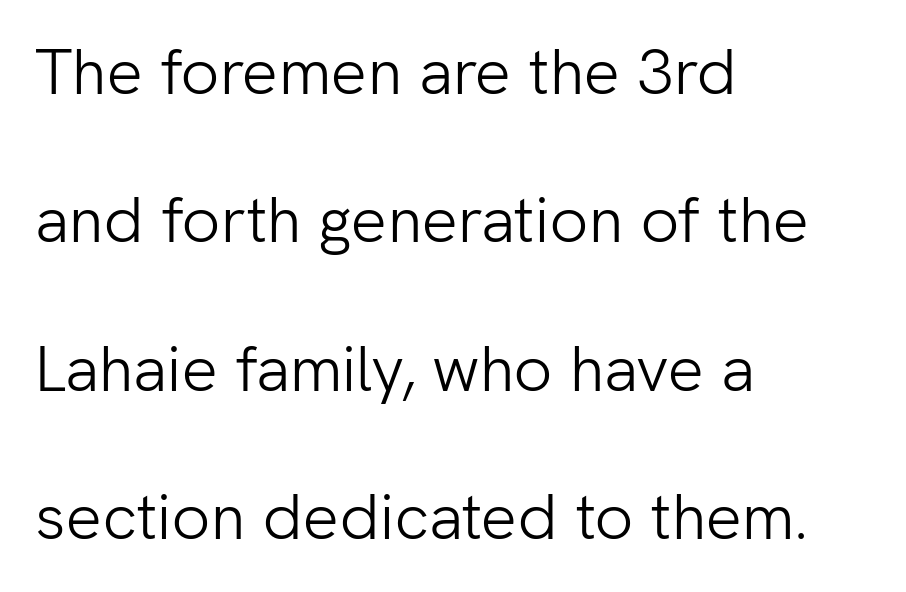
{"serif": "no", "italic": "no", "bold": "no", "weight": "light", "width": "normal", "stroke_contrast": "low", "x_height": "medium", "monospaced": "no", "underline": "no", "align": "left", "line_spacing": "loose", "line_spacing_ratio": 2.32, "letter_spacing": "normal", "letter_spacing_em": 0.0, "glyph_px": 64}
